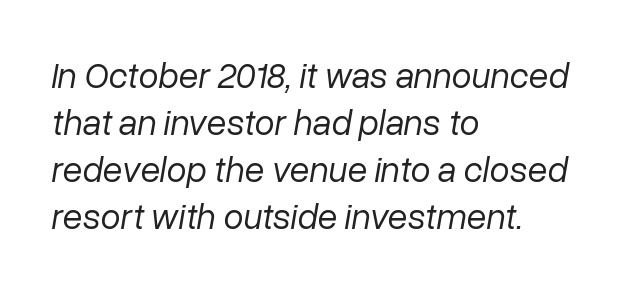
Q: Is the text bold? A: No.
Q: Is the text italic (slanted)? A: Yes, it leans right by about 10 degrees.
Q: Is the text underlined? A: No.
Q: How is the paragraph aligned? A: Left-aligned.
Q: Is the spacing between letters normal or unusually wide? A: Normal.
Q: Is the spacing between lines tight, normal or loose? A: Normal.
Q: Width (condensed, normal, or wide)? A: Normal.
Q: Stroke contrast? A: Low.
Q: x-height? A: Medium.
Q: Monospaced? A: No.
